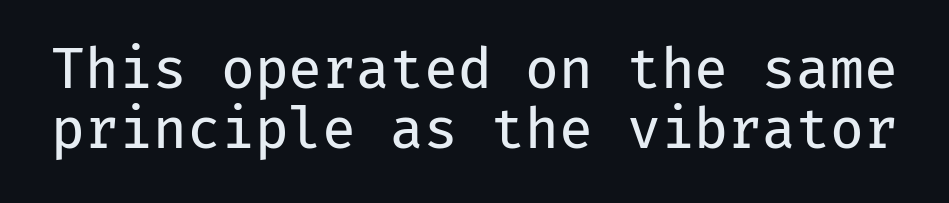
The image shows 55 px regular-weight sans-serif type, upright, monospaced; set tight line spacing (1.1x), normal letter spacing, not underlined; low stroke contrast and a medium x-height.
